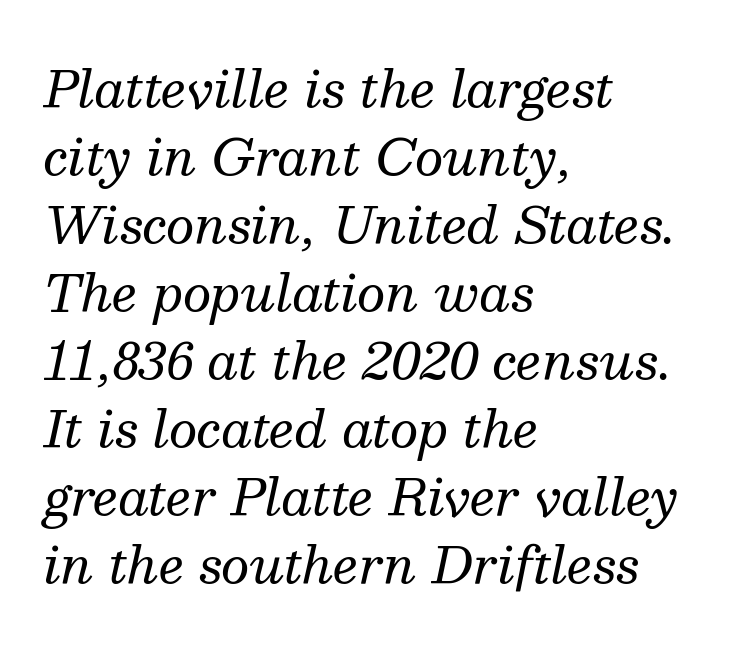
The gaps between neighbouring characters are ordinary and unremarkable. The space directly below the letters is spotless. Caption: multi-line text, flush left, ragged right. Heaviness? Minimal to ordinary, like unemphasized prose. Note the varied advance widths — an 'i' is clearly narrower than an 'm'.
